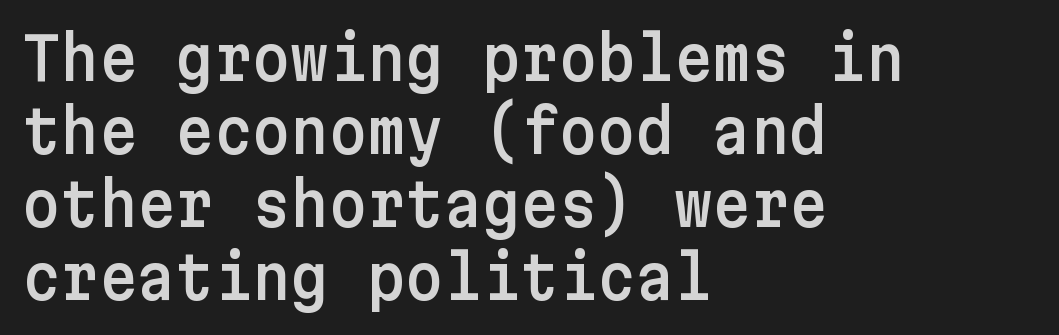
{"serif": "no", "italic": "no", "width": "normal", "stroke_contrast": "low", "x_height": "medium", "underline": "no", "align": "left", "line_spacing_ratio": 1.24, "letter_spacing": "normal", "letter_spacing_em": 0.0, "glyph_px": 59}
